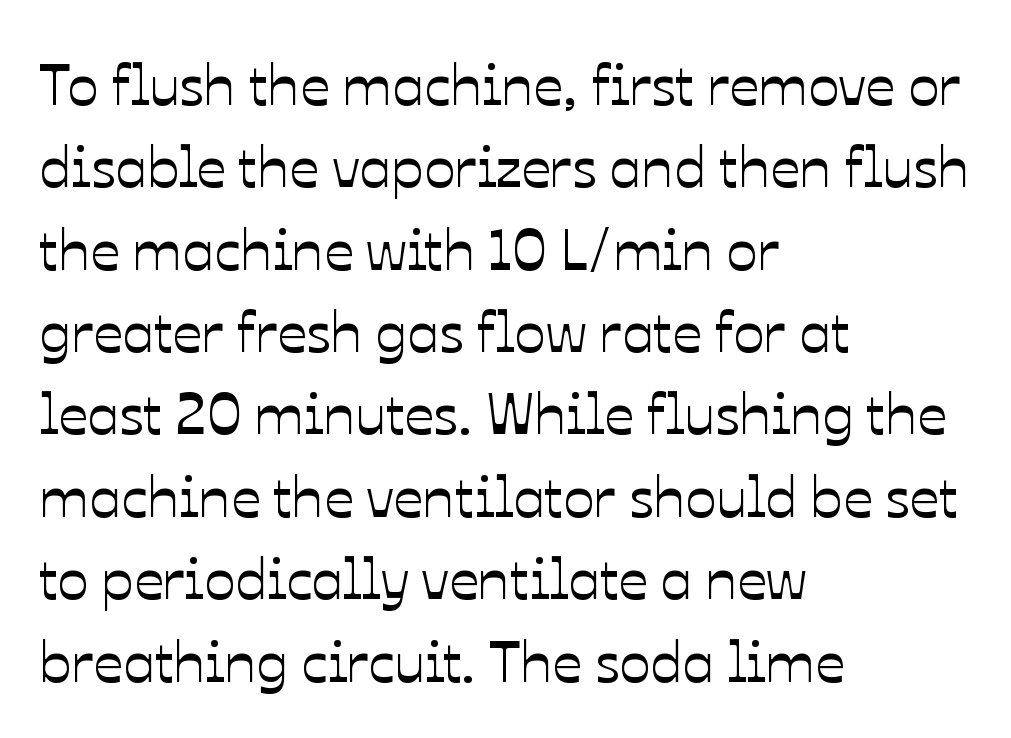
Q: Is the text italic (slanted)? A: No, it is upright.
Q: Is the text underlined? A: No.
Q: How is the paragraph aligned? A: Left-aligned.
Q: Is the spacing between letters normal or unusually wide? A: Normal.
Q: Is the spacing between lines tight, normal or loose? A: Normal.
Q: Width (condensed, normal, or wide)? A: Normal.
Q: Stroke contrast? A: Low.
Q: x-height? A: Medium.
Q: Monospaced? A: No.
